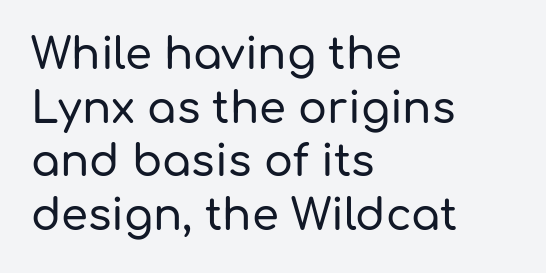
This block has exactly the height ordinary leading produces. Regarding serifs, this sample does without them. This is roman type, the default non-slanted kind. Only glyphs here, with clear space below each row.
